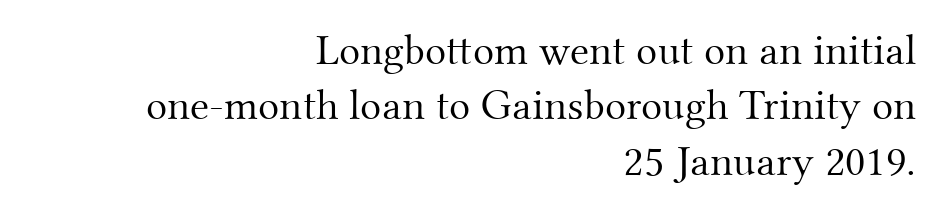
Caption: standard tracking, unaltered. Reading down the column, the eye jumps a familiar distance to each next line. Each letter's strokes conclude with small projecting serifs. Looks like regular typesetting: each glyph gets only the width it needs.
